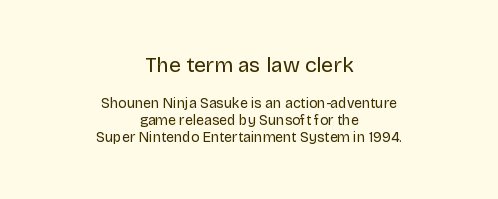
Q: Is the text bold? A: No.
Q: Is the text italic (slanted)? A: No, it is upright.
Q: Is the text underlined? A: No.
Q: How is the paragraph aligned? A: Centered.
Q: Is the spacing between letters normal or unusually wide? A: Normal.
Q: Which block of text is set in a larger size, the first (top) or the second (bottom)? A: The first (top) one.
